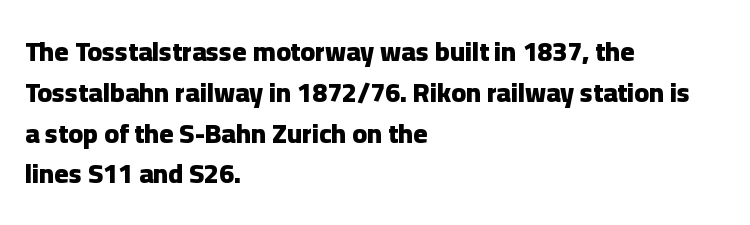
Q: Is the text bold? A: Yes.
Q: Is the text italic (slanted)? A: No, it is upright.
Q: Is the text underlined? A: No.
Q: How is the paragraph aligned? A: Left-aligned.
Q: Is the spacing between letters normal or unusually wide? A: Normal.
Q: Is the spacing between lines tight, normal or loose? A: Normal.
